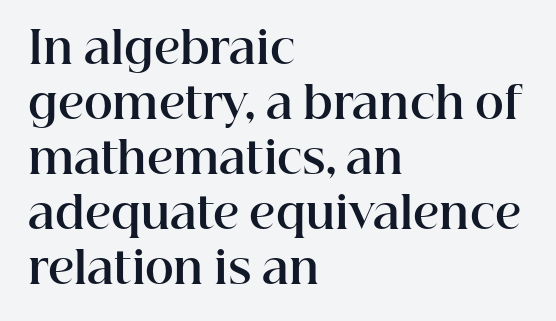
Baseline-to-baseline distance is the conventional proportion of letter height. Font category for this specimen: serif. This sample is left-justified, so line endings fall wherever the words run out. The face used here is proportionally spaced, like ordinary book or web type. Students, note that the glyphs here touch the page at normal intervals. Decoration check: the copy has no underline.
